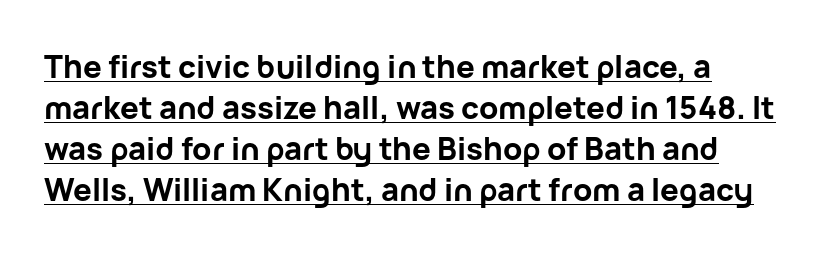
Q: Is the text bold? A: Yes.
Q: Is the text italic (slanted)? A: No, it is upright.
Q: Is the typeface a serif or a sans-serif typeface? A: Sans-serif.
Q: Is the text underlined? A: Yes.
Q: How is the paragraph aligned? A: Left-aligned.
Q: Is the spacing between letters normal or unusually wide? A: Normal.
Q: Is the spacing between lines tight, normal or loose? A: Normal.
Q: Width (condensed, normal, or wide)? A: Normal.
Q: Stroke contrast? A: Low.
Q: x-height? A: Medium.
Q: Monospaced? A: No.
